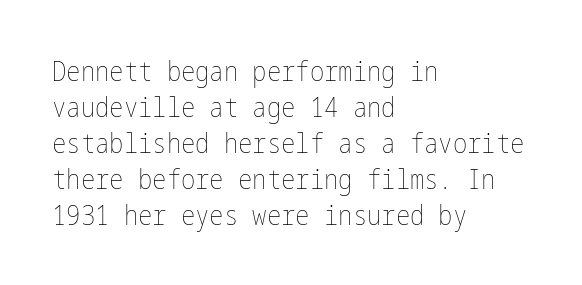
{"italic": "no", "bold": "no", "underline": "no", "align": "left", "line_spacing": "normal", "line_spacing_ratio": 1.33, "letter_spacing": "normal", "letter_spacing_em": 0.0, "glyph_px": 27}
